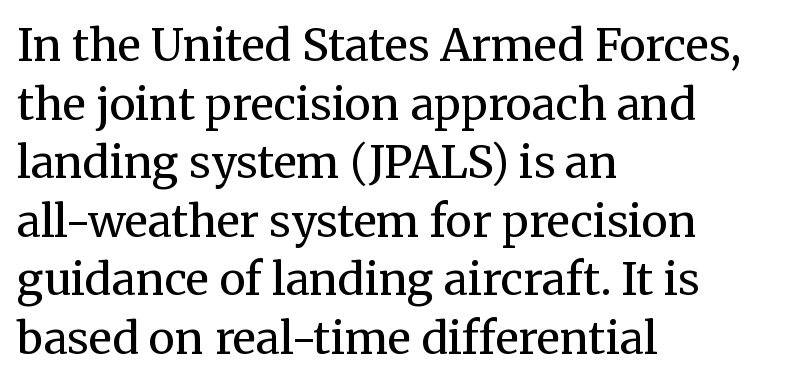
The area under the type is left untouched. Each letter keeps its own natural width here, so spacing adapts to shape. Every character sits straight up, as roman type does. The paragraph has a hard left edge and a soft right edge. There is no visible air inserted between adjacent glyphs. The line-height multiplier appears to be the usual default.
